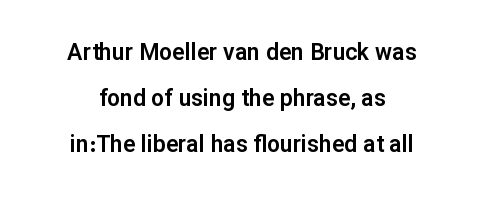
Centered paragraph, ragged on both sides. Caption: standard tracking, unaltered. Reading down the column, the eye jumps a long way to each next line. The letters stand straight up with perfectly vertical stems. Type without underlining.
